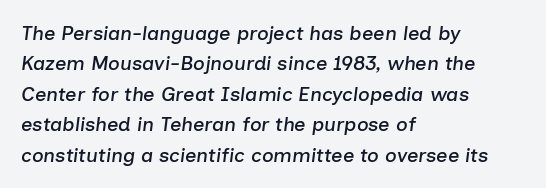
The image shows 20 px text type, italic (leaning right); set left-aligned, normal line spacing (1.52x), normal letter spacing, not underlined.
